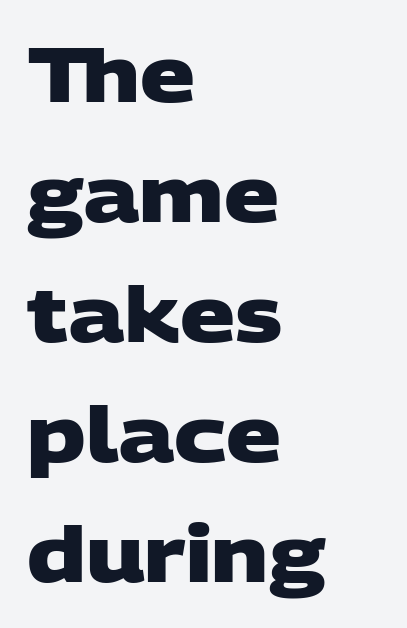
The image shows 77 px heavy, wide sans-serif type; set left-aligned, normal line spacing (1.56x), normal letter spacing, not underlined; low stroke contrast and a large x-height.
